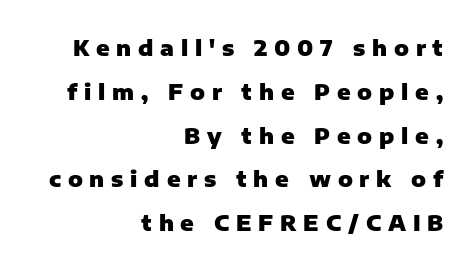
Q: Is the text bold? A: Yes.
Q: Is the text italic (slanted)? A: No, it is upright.
Q: Is the text underlined? A: No.
Q: How is the paragraph aligned? A: Right-aligned.
Q: Is the spacing between letters normal or unusually wide? A: Unusually wide.
Q: Is the spacing between lines tight, normal or loose? A: Loose.
